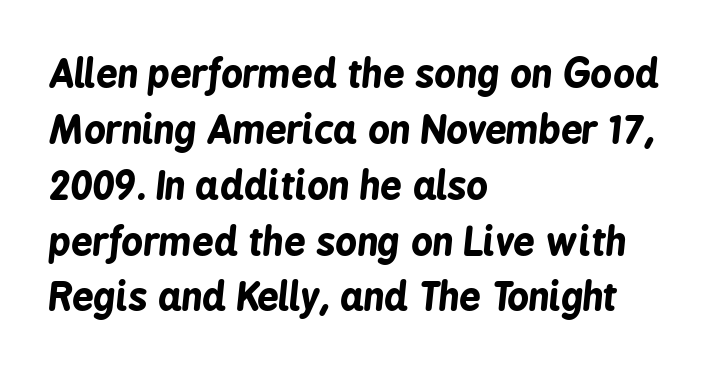
Quick note: interline space is typical. The glyphs have the mass of a bold cut. Is this a fixed-width face? No — the glyphs have proportional, varying widths. Letters rest on an invisible, unmarked baseline. The ragged edge is on the right, which tells us the setting is flush left.
